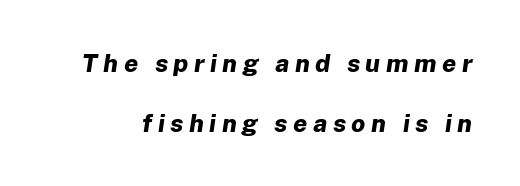
The image shows 25 px bold type, italic (leaning right); set loose line spacing (2.39x), unusually wide letter spacing (+0.22 em), not underlined.
